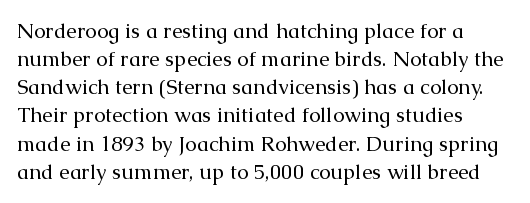
The image shows 21 px text type, upright; set left-aligned, normal line spacing (1.34x), normal letter spacing, not underlined.
